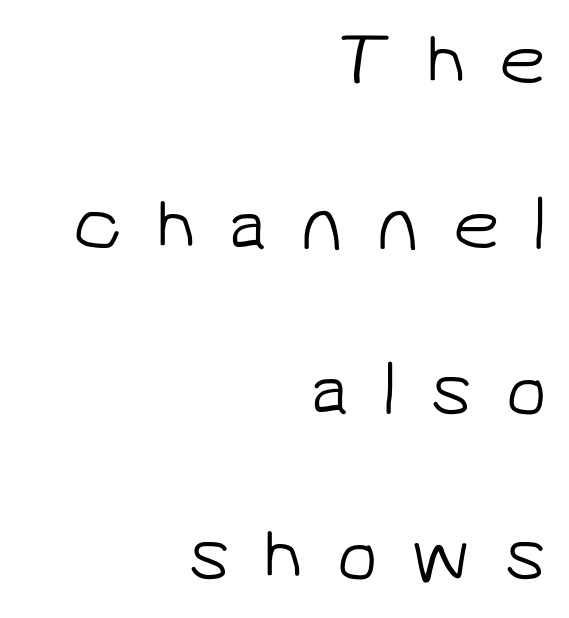
The image shows 76 px light sans-serif type; set right-aligned, loose line spacing (2.17x), unusually wide letter spacing (+0.43 em), not underlined; low stroke contrast and a medium x-height.
